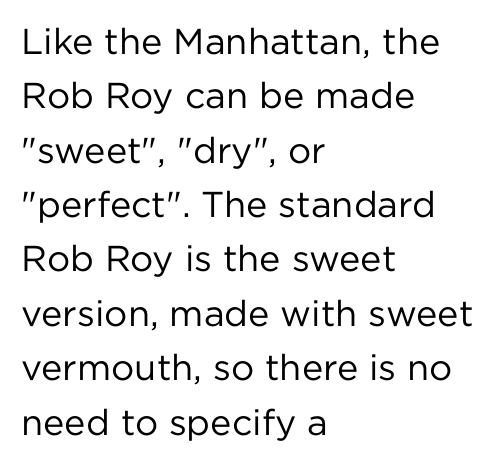
The image shows 36 px regular-weight sans-serif type, upright; set left-aligned, normal line spacing (1.51x), normal letter spacing, not underlined; low stroke contrast and a medium x-height.
